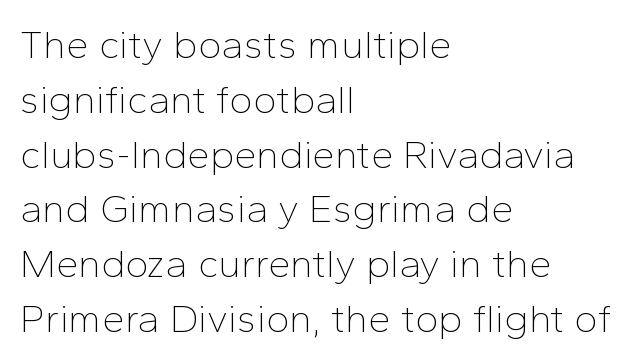
Q: Is the text bold? A: No.
Q: Is the text italic (slanted)? A: No, it is upright.
Q: Is the typeface a serif or a sans-serif typeface? A: Sans-serif.
Q: Is the text underlined? A: No.
Q: How is the paragraph aligned? A: Left-aligned.
Q: Is the spacing between letters normal or unusually wide? A: Normal.
Q: Is the spacing between lines tight, normal or loose? A: Normal.
Q: Width (condensed, normal, or wide)? A: Normal.
Q: Stroke contrast? A: Low.
Q: x-height? A: Medium.
Q: Monospaced? A: No.
